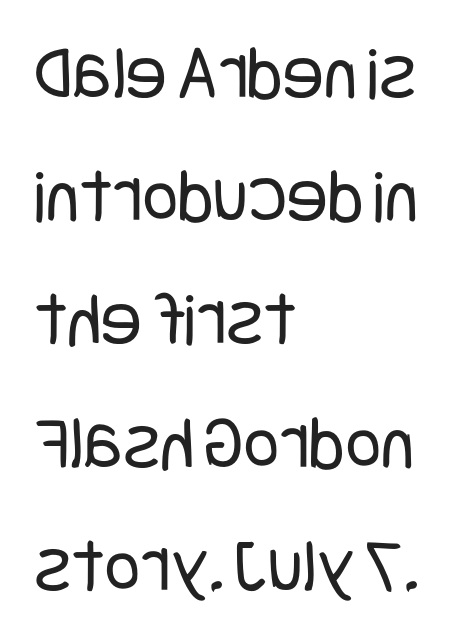
Q: Is the text bold? A: No.
Q: Is the text italic (slanted)? A: No, it is upright.
Q: Is the typeface a serif or a sans-serif typeface? A: Sans-serif.
Q: Is the text underlined? A: No.
Q: How is the paragraph aligned? A: Left-aligned.
Q: Is the spacing between letters normal or unusually wide? A: Normal.
Q: Is the spacing between lines tight, normal or loose? A: Normal.
Q: Width (condensed, normal, or wide)? A: Condensed.
Q: Stroke contrast? A: Low.
Q: x-height? A: Large.
